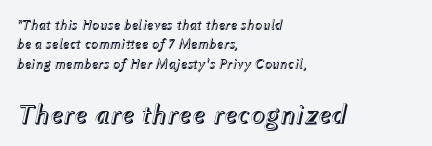
{"italic": "yes", "lean": "right", "slant_degrees": 12, "width": "normal", "x_height": "medium", "monospaced": "no", "underline": "no", "align": "left", "line_spacing": "normal", "line_spacing_ratio": 1.39, "letter_spacing": "normal", "letter_spacing_em": 0.0, "larger_block": "second", "size_ratio": 2.0, "glyph_px": 28}
